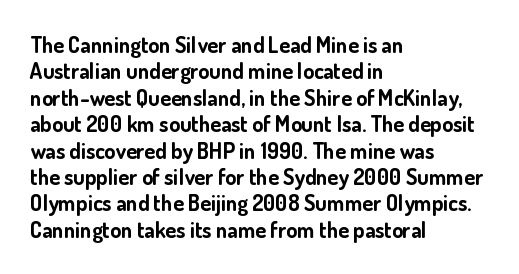
Q: Is the text bold? A: Yes.
Q: Is the text italic (slanted)? A: No, it is upright.
Q: Is the text underlined? A: No.
Q: How is the paragraph aligned? A: Left-aligned.
Q: Is the spacing between letters normal or unusually wide? A: Normal.
